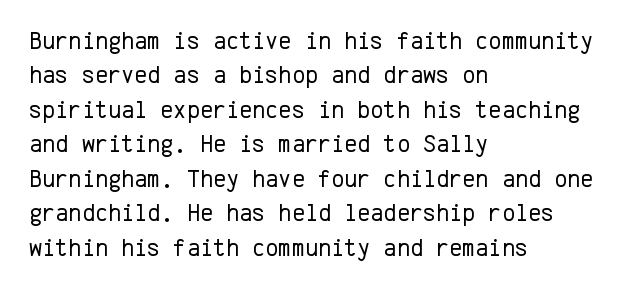
The image shows 25 px text type, upright; set left-aligned, normal line spacing (1.38x), normal letter spacing, not underlined.
